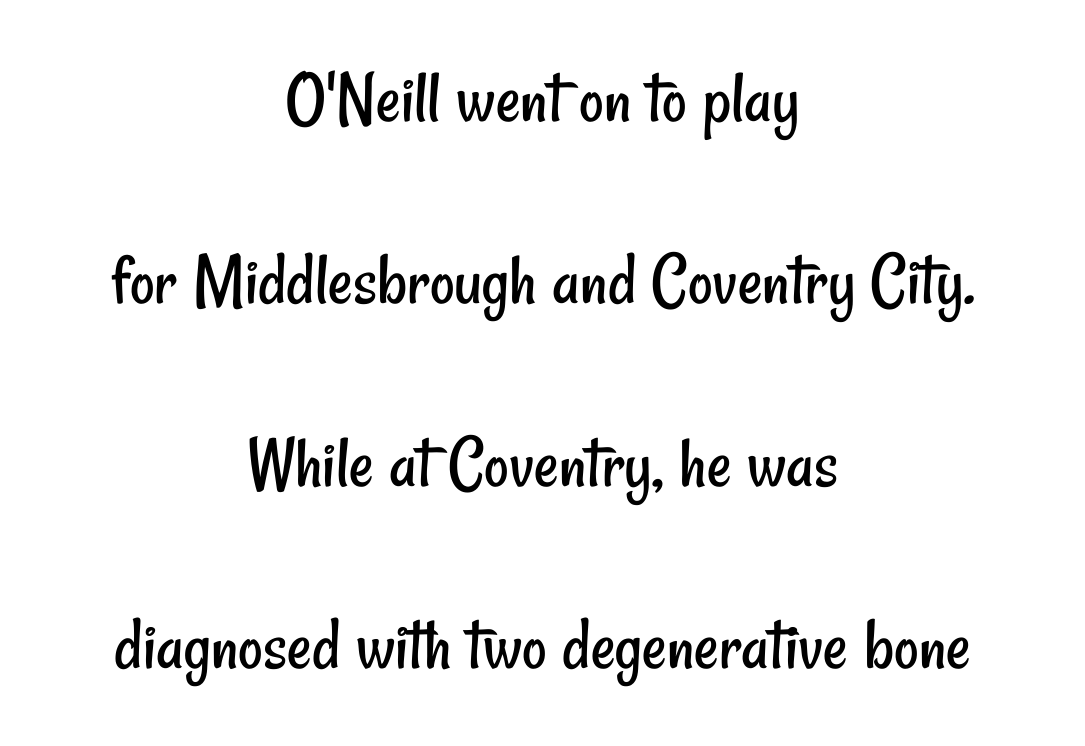
{"serif": "no", "bold": "no", "weight": "regular", "width": "condensed", "stroke_contrast": "low", "x_height": "small", "monospaced": "no", "underline": "no", "align": "center", "line_spacing": "loose", "line_spacing_ratio": 2.4, "letter_spacing": "normal", "letter_spacing_em": 0.0, "glyph_px": 76}
